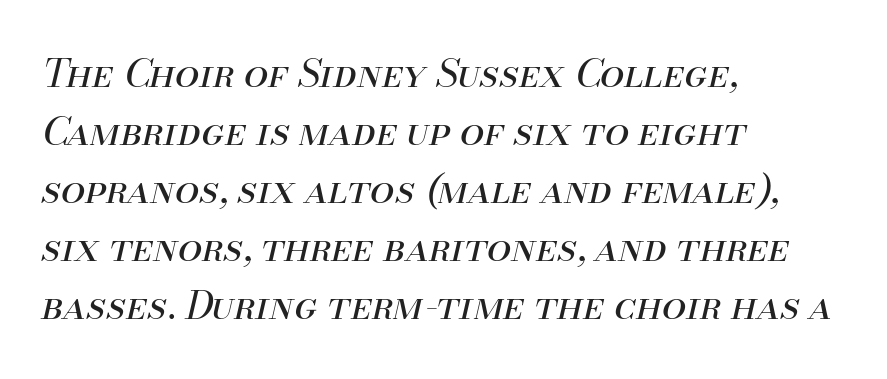
The image shows 39 px regular-weight type, italic (leaning right); set left-aligned, normal line spacing (1.49x), normal letter spacing, not underlined; medium stroke contrast and a small x-height.
